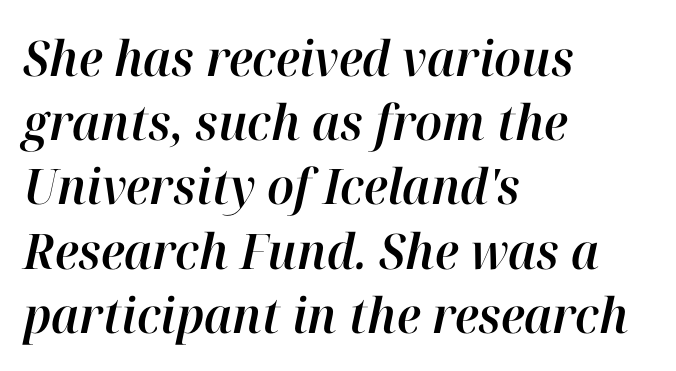
The image shows 49 px text type, italic (leaning right); set left-aligned, normal line spacing (1.31x), normal letter spacing, not underlined; high stroke contrast and a medium x-height.
